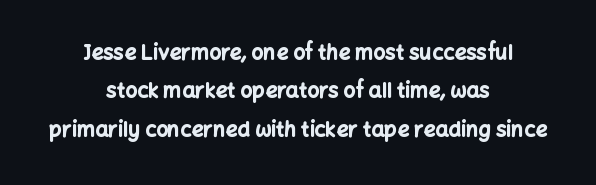
The image shows 21 px bold type, upright; set centered, line spacing 1.83x, normal letter spacing, not underlined.
